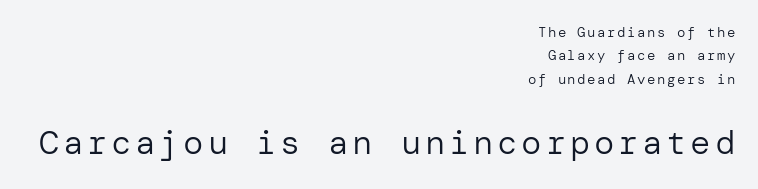
{"serif": "no", "italic": "no", "bold": "no", "weight": "regular", "width": "normal", "stroke_contrast": "low", "x_height": "medium", "underline": "no", "align": "right", "line_spacing": "normal", "line_spacing_ratio": 1.67, "larger_block": "second", "size_ratio": 2.43, "glyph_px": 34}
